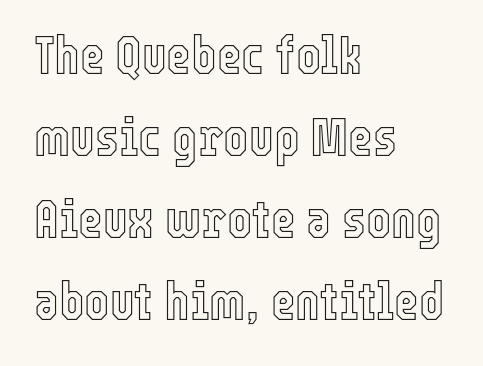
Honestly, the letter spacing is just normal — you wouldn't notice it. Line spacing here is normal. Line beginnings align vertically; line endings do not. This sample uses an upright cut, with every glyph sitting square on the baseline.
